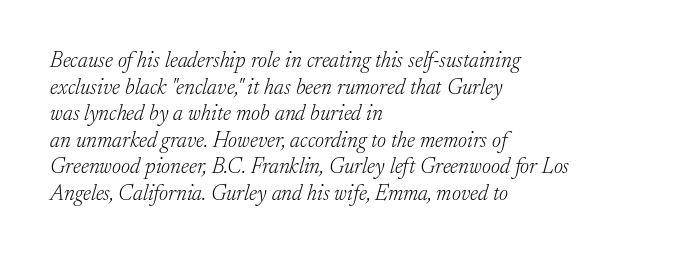
{"italic": "yes", "lean": "right", "slant_degrees": 17, "bold": "no", "underline": "no", "align": "left", "line_spacing_ratio": 1.21, "letter_spacing": "normal", "letter_spacing_em": 0.0, "glyph_px": 22}
